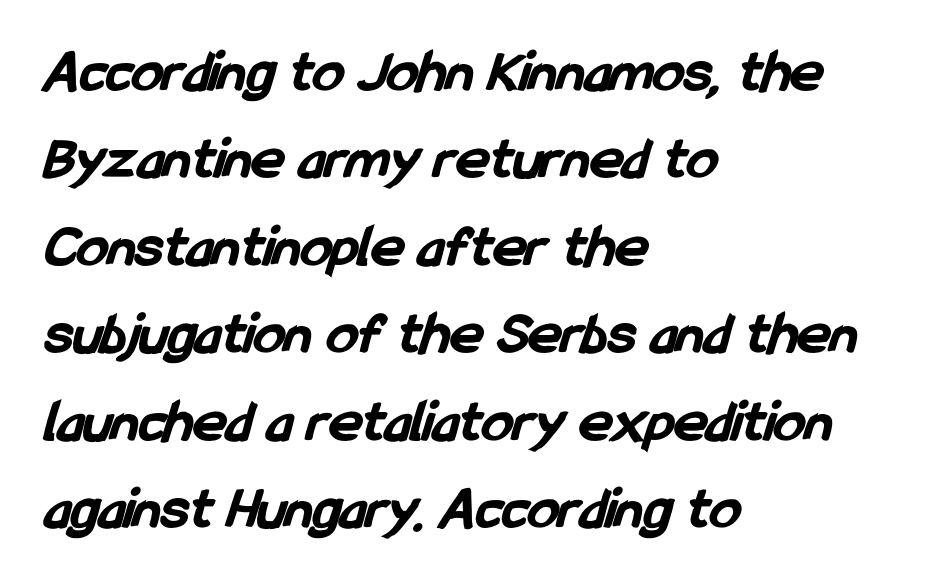
{"serif": "no", "bold": "yes", "weight": "bold", "width": "condensed", "stroke_contrast": "low", "x_height": "medium", "monospaced": "no", "underline": "no", "align": "left", "line_spacing": "normal", "line_spacing_ratio": 1.41, "letter_spacing": "normal", "letter_spacing_em": 0.0, "glyph_px": 62}
